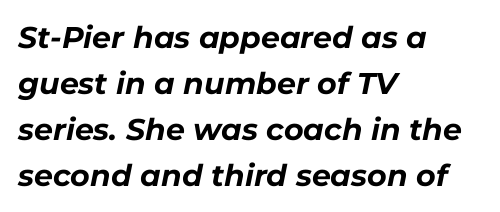
Honestly, the letter spacing is just normal — you wouldn't notice it. The letters advance in unequal steps, a hallmark of proportional type. Descenders hang freely into open space. This sample is left-justified, so line endings fall wherever the words run out.
